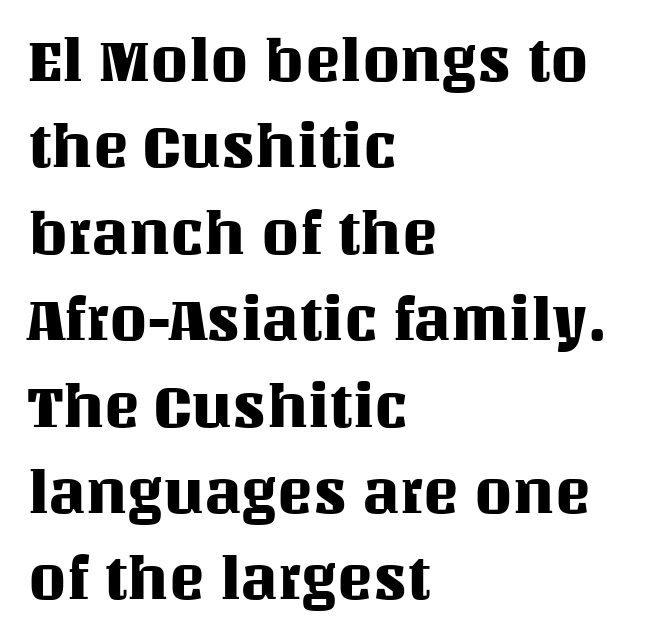
Q: Is the text italic (slanted)? A: No, it is upright.
Q: Is the text underlined? A: No.
Q: How is the paragraph aligned? A: Left-aligned.
Q: Is the spacing between letters normal or unusually wide? A: Normal.
Q: Is the spacing between lines tight, normal or loose? A: Normal.
Q: Width (condensed, normal, or wide)? A: Normal.
Q: Stroke contrast? A: Medium.
Q: x-height? A: Large.
Q: Monospaced? A: No.
